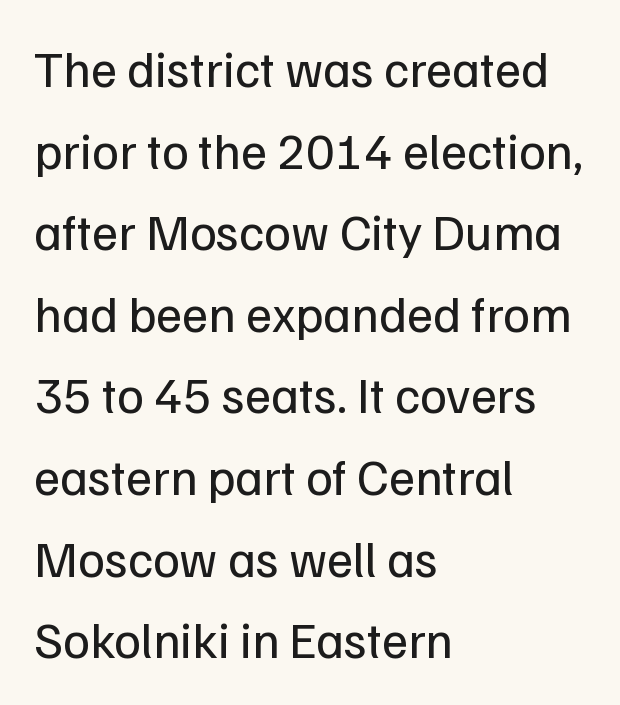
{"serif": "no", "italic": "no", "bold": "no", "weight": "regular", "width": "normal", "stroke_contrast": "low", "x_height": "medium", "monospaced": "no", "underline": "no", "align": "left", "line_spacing": "normal", "line_spacing_ratio": 1.6, "letter_spacing": "normal", "letter_spacing_em": 0.0, "glyph_px": 51}
